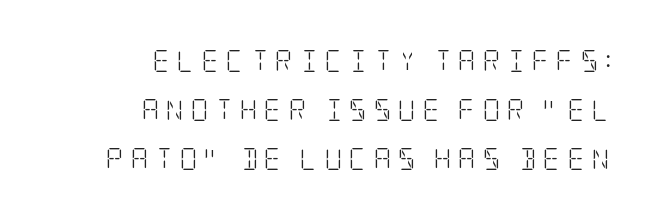
Q: Is the text bold? A: No.
Q: Is the text italic (slanted)? A: No, it is upright.
Q: Is the text underlined? A: No.
Q: How is the paragraph aligned? A: Right-aligned.
Q: Is the spacing between letters normal or unusually wide? A: Unusually wide.
Q: Is the spacing between lines tight, normal or loose? A: Loose.
